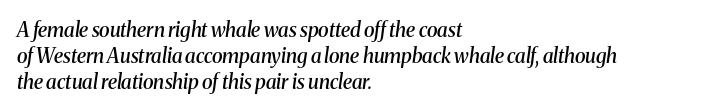
{"italic": "yes", "lean": "right", "slant_degrees": 8, "bold": "semi", "underline": "no", "align": "left", "line_spacing": "normal", "line_spacing_ratio": 1.3, "letter_spacing": "normal", "letter_spacing_em": 0.0, "glyph_px": 20}
